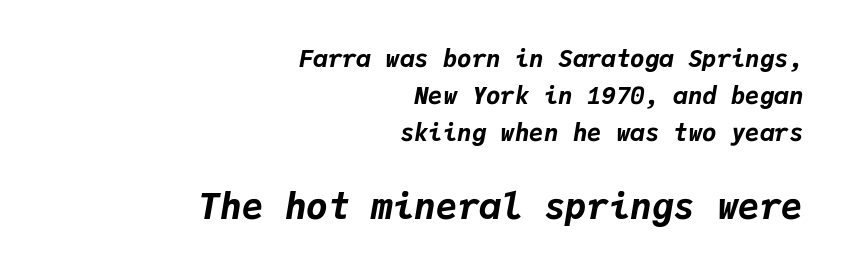
Q: Is the text bold? A: Yes.
Q: Is the text italic (slanted)? A: Yes, it leans right by about 9 degrees.
Q: Is the text underlined? A: No.
Q: How is the paragraph aligned? A: Right-aligned.
Q: Is the spacing between letters normal or unusually wide? A: Normal.
Q: Is the spacing between lines tight, normal or loose? A: Normal.
Q: Which block of text is set in a larger size, the first (top) or the second (bottom)? A: The second (bottom) one.
Q: Width (condensed, normal, or wide)? A: Normal.
Q: Stroke contrast? A: Low.
Q: x-height? A: Medium.
Q: Monospaced? A: Yes.
